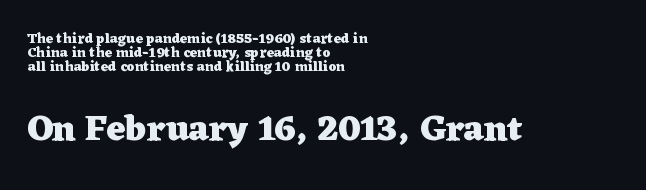
The image shows 36 px heavy, wide serif type, upright; set left-aligned, tight line spacing (1.0x), normal letter spacing, not underlined; the second (bottom) block is 2.57x larger; low stroke contrast and a medium x-height.
